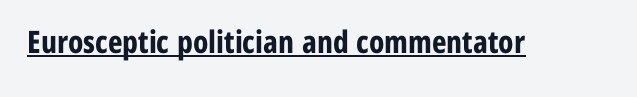
Q: Is the text bold? A: Yes.
Q: Is the text italic (slanted)? A: No, it is upright.
Q: Is the typeface a serif or a sans-serif typeface? A: Sans-serif.
Q: Is the text underlined? A: Yes.
Q: Is the spacing between letters normal or unusually wide? A: Normal.
Q: Width (condensed, normal, or wide)? A: Condensed.
Q: Stroke contrast? A: Low.
Q: x-height? A: Medium.
Q: Monospaced? A: No.
